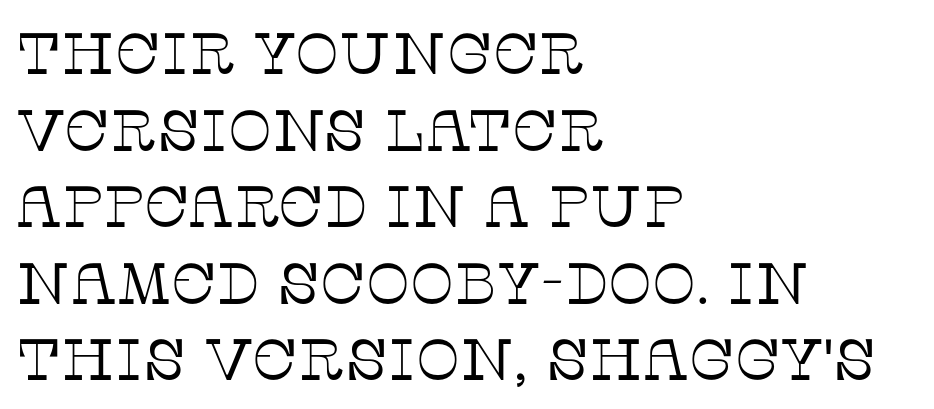
{"serif": "yes", "italic": "no", "bold": "no", "weight": "thin", "width": "normal", "stroke_contrast": "low", "x_height": "large", "monospaced": "no", "underline": "no", "align": "left", "line_spacing": "normal", "line_spacing_ratio": 1.32, "letter_spacing": "normal", "letter_spacing_em": 0.0, "glyph_px": 58}
